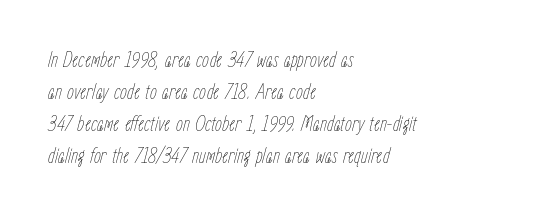
Line spacing here is normal. Honestly, there is no underline to notice here at all. The rendering applies a slant to the glyphs. Short and long lines alike share a common starting point at left. The letterforms sit at book weight or below.
